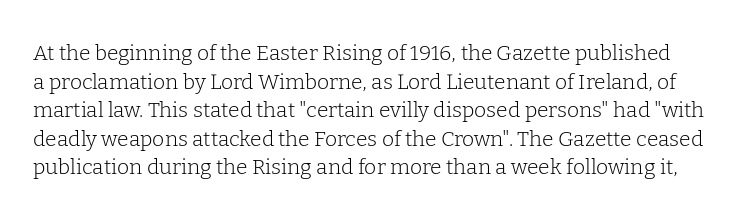
The letterforms sit at book weight or below. Is there much room between lines? A standard amount, neither cramped nor airy. This rendering leaves character spacing at its baseline value. The letters stand upright; this is a roman face. Lines of text with bare space underneath.
